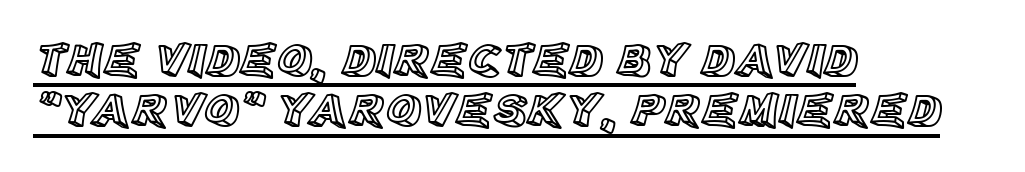
Q: Is the text italic (slanted)? A: Yes.
Q: Is the text underlined? A: Yes.
Q: How is the paragraph aligned? A: Left-aligned.
Q: Is the spacing between letters normal or unusually wide? A: Normal.
Q: Is the spacing between lines tight, normal or loose? A: Tight.
Q: Width (condensed, normal, or wide)? A: Normal.
Q: x-height? A: Large.
Q: Monospaced? A: No.
